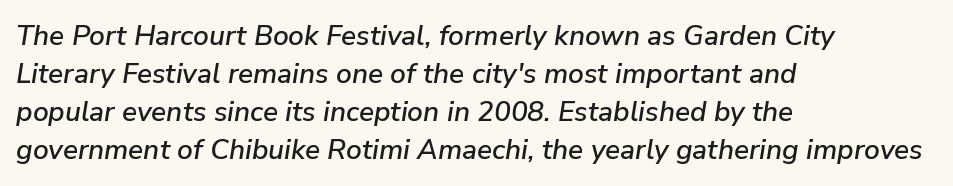
Q: Is the text italic (slanted)? A: Yes, it leans right by about 9 degrees.
Q: Is the text underlined? A: No.
Q: How is the paragraph aligned? A: Left-aligned.
Q: Is the spacing between letters normal or unusually wide? A: Normal.
Q: Is the spacing between lines tight, normal or loose? A: Normal.
Q: Width (condensed, normal, or wide)? A: Normal.
Q: Stroke contrast? A: Low.
Q: x-height? A: Medium.
Q: Monospaced? A: No.
